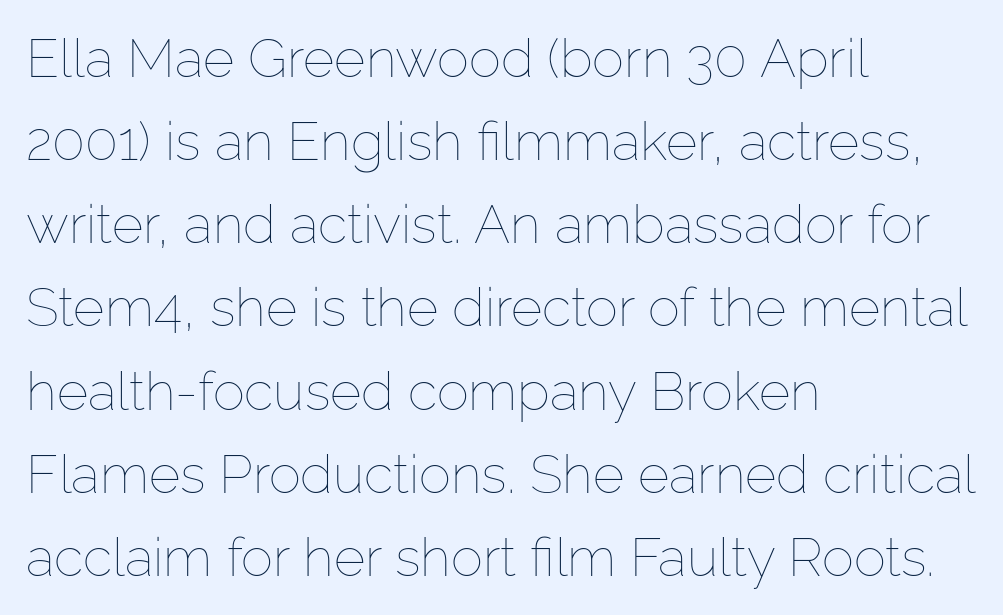
{"italic": "no", "bold": "no", "weight": "thin", "width": "normal", "stroke_contrast": "low", "x_height": "medium", "monospaced": "no", "underline": "no", "align": "left", "line_spacing": "normal", "line_spacing_ratio": 1.54, "letter_spacing": "normal", "letter_spacing_em": 0.0, "glyph_px": 54}
